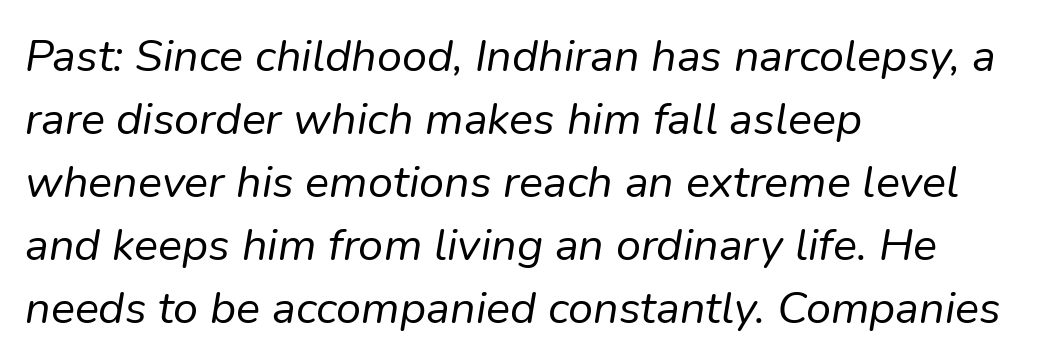
{"italic": "yes", "lean": "right", "slant_degrees": 9, "bold": "no", "weight": "regular", "width": "normal", "stroke_contrast": "low", "x_height": "medium", "monospaced": "no", "underline": "no", "align": "left", "line_spacing": "normal", "line_spacing_ratio": 1.4, "letter_spacing": "normal", "letter_spacing_em": 0.0, "glyph_px": 45}
